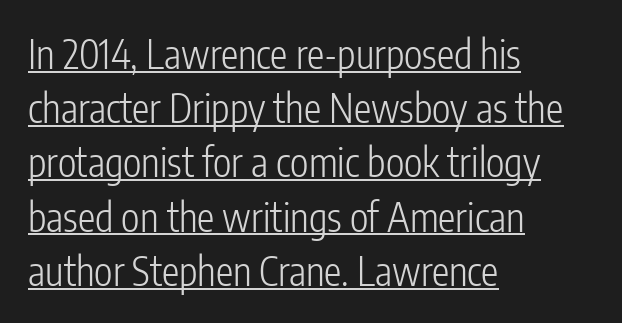
Quick note: not italic, upright. Tracking here is standard; glyphs follow each other at the usual distance. Proportional: the letters do not fall into vertical columns. Rows of type keep a routine distance in the vertical direction. Is this a heavy cut? Hardly; it is regular or lighter.
